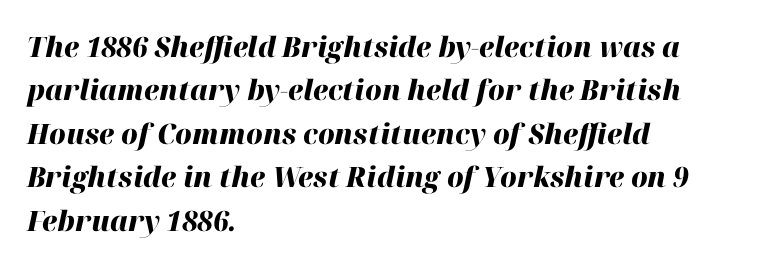
Q: Is the text bold? A: Yes.
Q: Is the text italic (slanted)? A: Yes, it leans right by about 12 degrees.
Q: Is the text underlined? A: No.
Q: How is the paragraph aligned? A: Left-aligned.
Q: Is the spacing between letters normal or unusually wide? A: Normal.
Q: Is the spacing between lines tight, normal or loose? A: Normal.
Q: Width (condensed, normal, or wide)? A: Normal.
Q: Stroke contrast? A: High.
Q: x-height? A: Medium.
Q: Monospaced? A: No.
